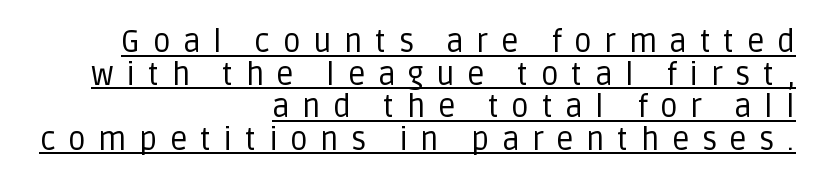
Q: Is the text bold? A: No.
Q: Is the text italic (slanted)? A: No, it is upright.
Q: Is the typeface a serif or a sans-serif typeface? A: Sans-serif.
Q: Is the text underlined? A: Yes.
Q: How is the paragraph aligned? A: Right-aligned.
Q: Is the spacing between letters normal or unusually wide? A: Unusually wide.
Q: Is the spacing between lines tight, normal or loose? A: Tight.
Q: Width (condensed, normal, or wide)? A: Normal.
Q: Stroke contrast? A: Low.
Q: x-height? A: Large.
Q: Monospaced? A: No.
